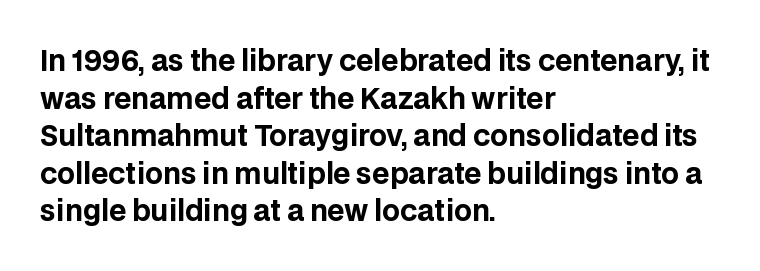
{"serif": "no", "italic": "no", "bold": "yes", "weight": "bold", "width": "normal", "stroke_contrast": "low", "x_height": "large", "monospaced": "no", "underline": "no", "align": "left", "line_spacing": "normal", "line_spacing_ratio": 1.34, "letter_spacing": "normal", "letter_spacing_em": 0.0, "glyph_px": 28}
